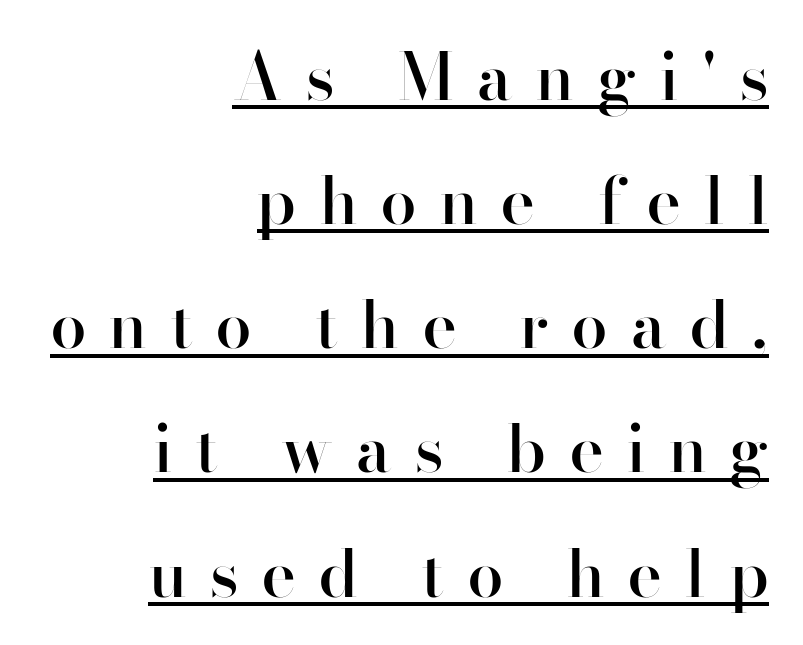
Q: Is the text bold? A: Semi-bold.
Q: Is the text italic (slanted)? A: No, it is upright.
Q: Is the typeface a serif or a sans-serif typeface? A: Sans-serif.
Q: Is the text underlined? A: Yes.
Q: How is the paragraph aligned? A: Right-aligned.
Q: Is the spacing between letters normal or unusually wide? A: Unusually wide.
Q: Is the spacing between lines tight, normal or loose? A: Loose.
Q: Width (condensed, normal, or wide)? A: Normal.
Q: Stroke contrast? A: High.
Q: x-height? A: Small.
Q: Monospaced? A: No.
